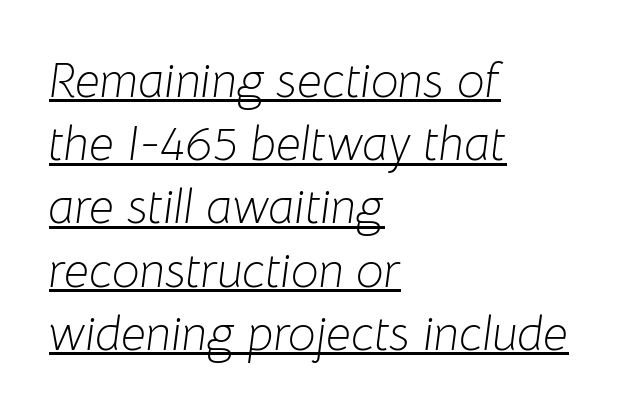
{"italic": "yes", "lean": "right", "slant_degrees": 8, "bold": "no", "weight": "light", "width": "normal", "stroke_contrast": "low", "x_height": "medium", "monospaced": "no", "underline": "yes", "align": "left", "line_spacing": "normal", "line_spacing_ratio": 1.29, "letter_spacing": "normal", "letter_spacing_em": 0.0, "glyph_px": 49}
